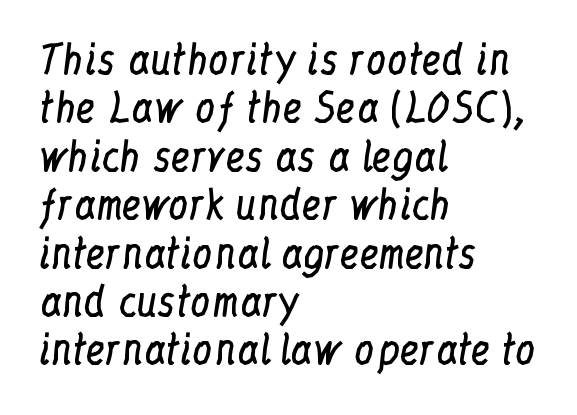
{"serif": "yes", "bold": "no", "weight": "regular", "width": "condensed", "stroke_contrast": "low", "x_height": "medium", "monospaced": "no", "underline": "no", "align": "left", "line_spacing_ratio": 1.21, "letter_spacing": "normal", "letter_spacing_em": 0.0, "glyph_px": 40}
